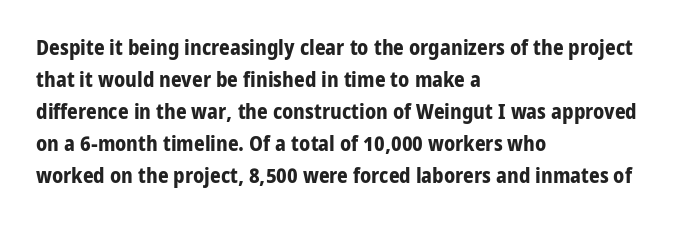
Q: Is the text bold? A: Yes.
Q: Is the text italic (slanted)? A: No, it is upright.
Q: Is the text underlined? A: No.
Q: How is the paragraph aligned? A: Left-aligned.
Q: Is the spacing between letters normal or unusually wide? A: Normal.
Q: Is the spacing between lines tight, normal or loose? A: Normal.
